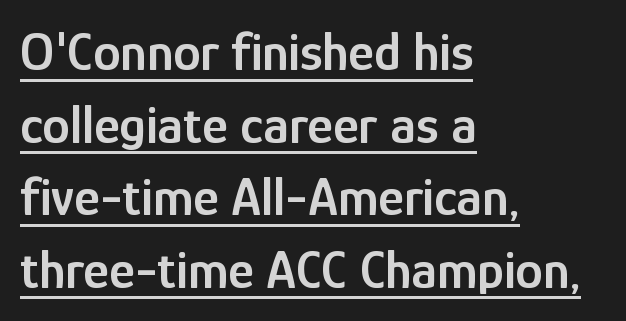
The image shows 55 px semibold, condensed sans-serif type, upright; set left-aligned, normal line spacing (1.32x), normal letter spacing, underlined; low stroke contrast and a medium x-height.
